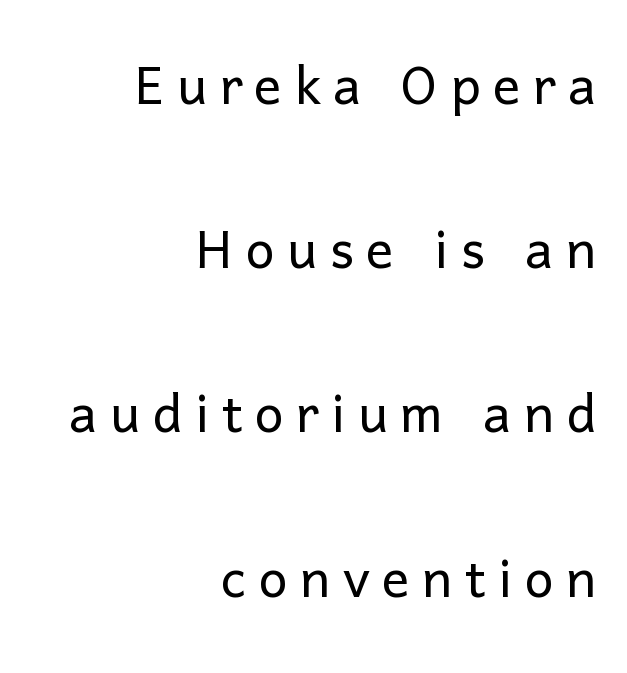
{"serif": "no", "italic": "no", "bold": "no", "weight": "light", "width": "normal", "stroke_contrast": "low", "x_height": "medium", "monospaced": "no", "underline": "no", "align": "right", "line_spacing": "loose", "line_spacing_ratio": 2.38, "glyph_px": 69}
